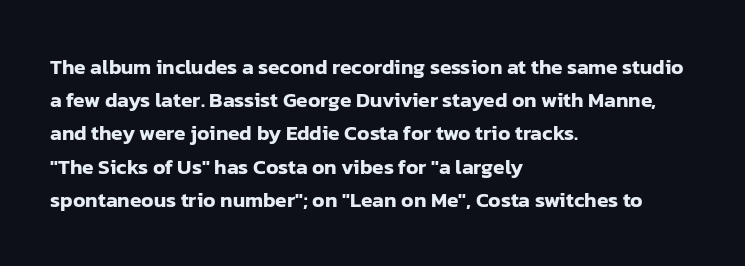
{"italic": "no", "underline": "no", "align": "left", "line_spacing": "normal", "line_spacing_ratio": 1.58, "letter_spacing": "normal", "letter_spacing_em": 0.0, "glyph_px": 21}
